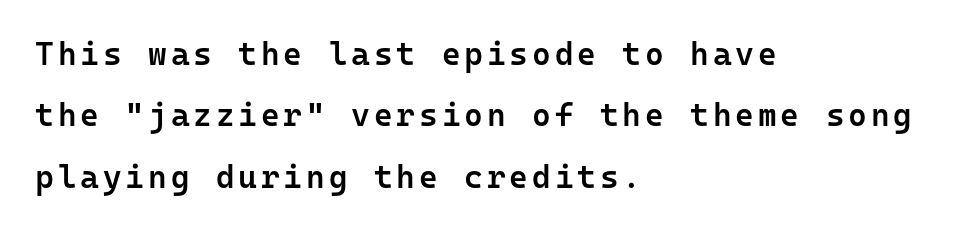
{"serif": "no", "italic": "no", "bold": "semi", "weight": "semibold", "width": "normal", "stroke_contrast": "low", "x_height": "medium", "monospaced": "yes", "underline": "no", "align": "left", "line_spacing": "loose", "line_spacing_ratio": 1.92, "glyph_px": 32}
